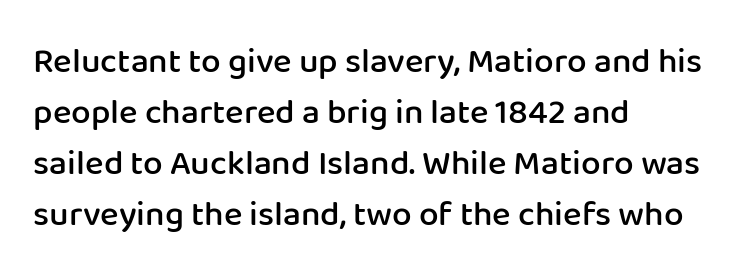
Q: Is the text bold? A: Semi-bold.
Q: Is the text italic (slanted)? A: No, it is upright.
Q: Is the typeface a serif or a sans-serif typeface? A: Sans-serif.
Q: Is the text underlined? A: No.
Q: How is the paragraph aligned? A: Left-aligned.
Q: Is the spacing between letters normal or unusually wide? A: Normal.
Q: Is the spacing between lines tight, normal or loose? A: Normal.
Q: Width (condensed, normal, or wide)? A: Normal.
Q: Stroke contrast? A: Low.
Q: x-height? A: Medium.
Q: Monospaced? A: No.
